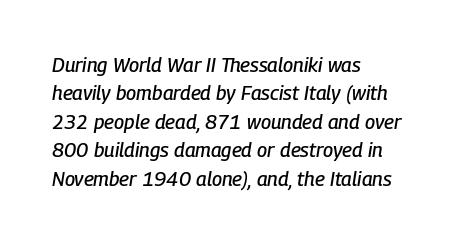
The image shows 20 px text type, italic (leaning right); set left-aligned, normal line spacing (1.42x), normal letter spacing, not underlined.
